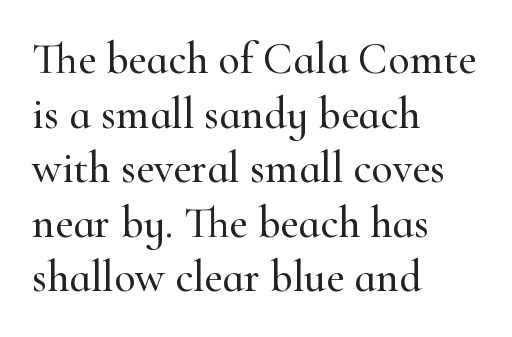
Q: Is the text italic (slanted)? A: No, it is upright.
Q: Is the typeface a serif or a sans-serif typeface? A: Serif.
Q: Is the text underlined? A: No.
Q: How is the paragraph aligned? A: Left-aligned.
Q: Is the spacing between letters normal or unusually wide? A: Normal.
Q: Width (condensed, normal, or wide)? A: Normal.
Q: Stroke contrast? A: High.
Q: x-height? A: Small.
Q: Monospaced? A: No.
